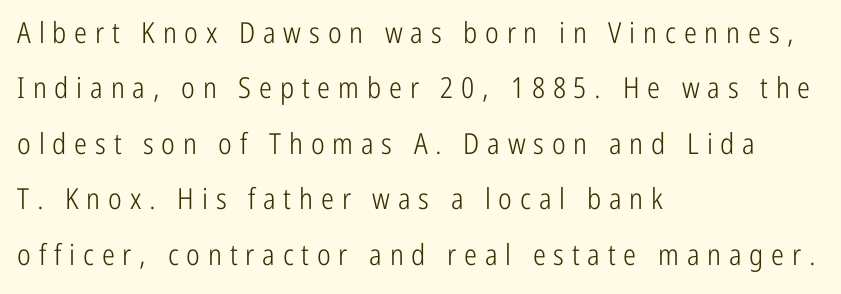
{"serif": "no", "italic": "no", "bold": "no", "weight": "light", "width": "condensed", "stroke_contrast": "low", "x_height": "medium", "monospaced": "no", "underline": "no", "align": "left", "line_spacing": "loose", "line_spacing_ratio": 1.91, "letter_spacing": "wide", "letter_spacing_em": 0.27, "glyph_px": 29}
